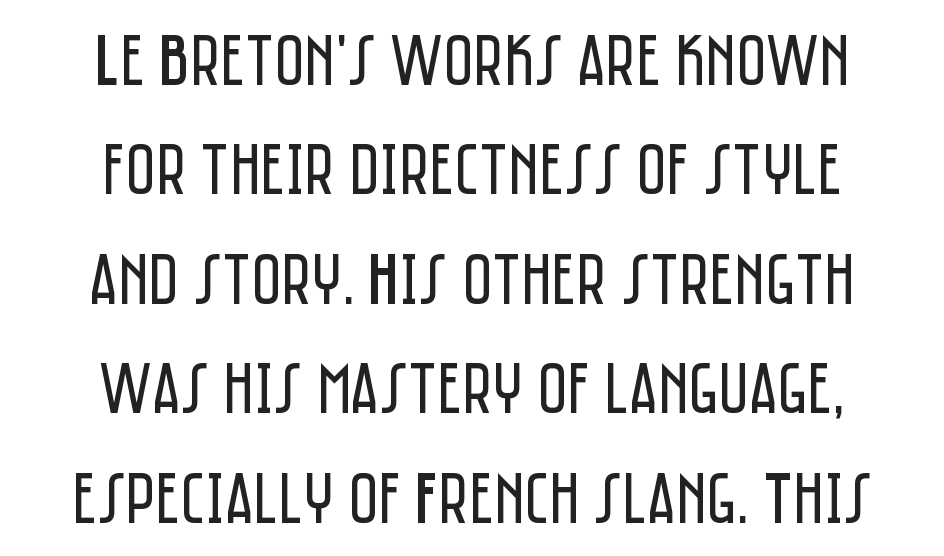
{"serif": "no", "italic": "no", "bold": "no", "weight": "regular", "width": "condensed", "stroke_contrast": "low", "x_height": "large", "monospaced": "no", "underline": "no", "align": "center", "line_spacing": "normal", "line_spacing_ratio": 1.5, "letter_spacing": "normal", "letter_spacing_em": 0.0, "glyph_px": 73}
